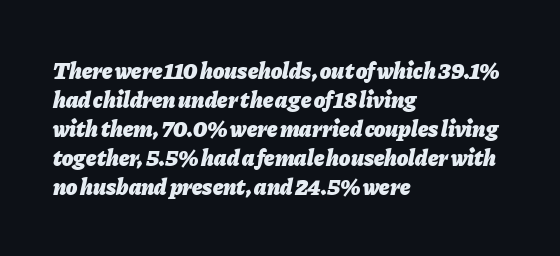
{"italic": "yes", "lean": "right", "slant_degrees": 11, "bold": "yes", "underline": "no", "align": "left", "line_spacing": "normal", "line_spacing_ratio": 1.26, "letter_spacing": "normal", "letter_spacing_em": 0.0, "glyph_px": 23}
